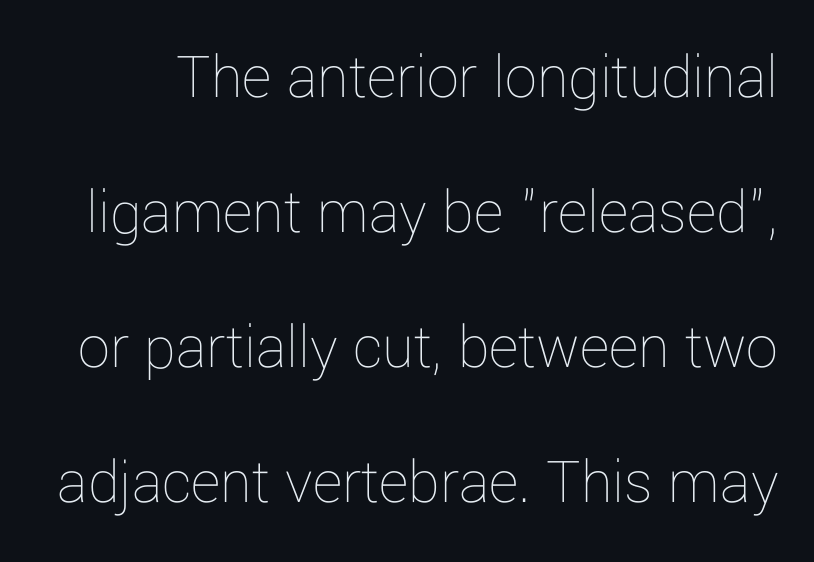
The image shows 64 px thin type, upright; set loose line spacing (2.11x), normal letter spacing, not underlined; low stroke contrast and a medium x-height.
